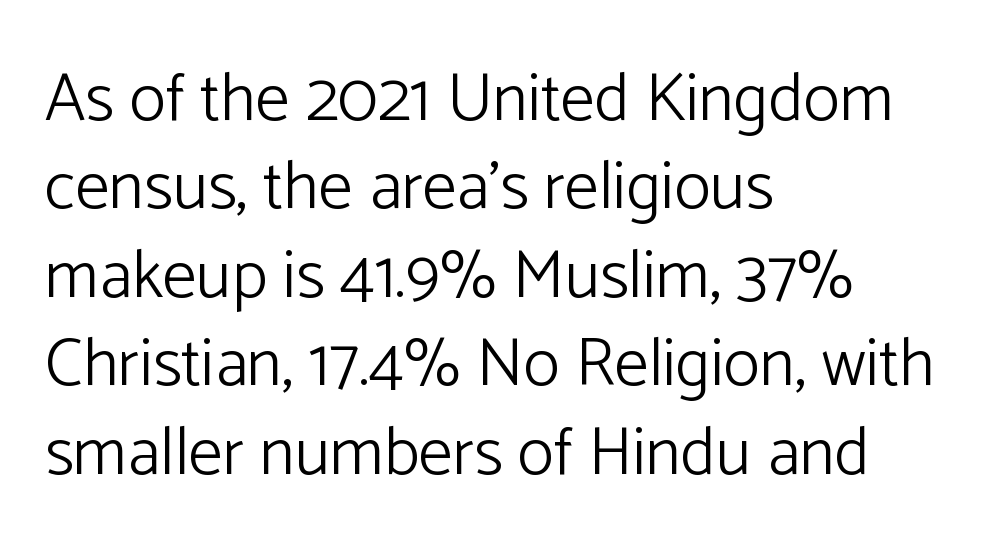
Q: Is the text bold? A: No.
Q: Is the text italic (slanted)? A: No, it is upright.
Q: Is the typeface a serif or a sans-serif typeface? A: Sans-serif.
Q: Is the text underlined? A: No.
Q: How is the paragraph aligned? A: Left-aligned.
Q: Is the spacing between letters normal or unusually wide? A: Normal.
Q: Is the spacing between lines tight, normal or loose? A: Normal.
Q: Width (condensed, normal, or wide)? A: Normal.
Q: Stroke contrast? A: Low.
Q: x-height? A: Medium.
Q: Monospaced? A: No.
